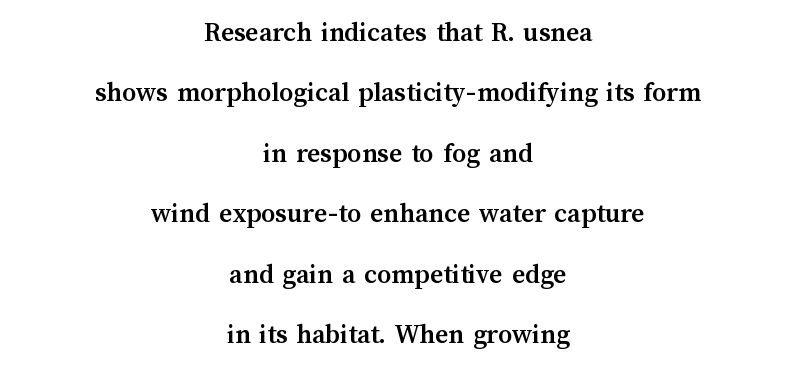
The passage shown stacks its lines with a broad gap. Looks like regular typesetting: each glyph gets only the width it needs. Notice how the stems are strictly vertical — no italics here. Beneath every word, the page is bare.
